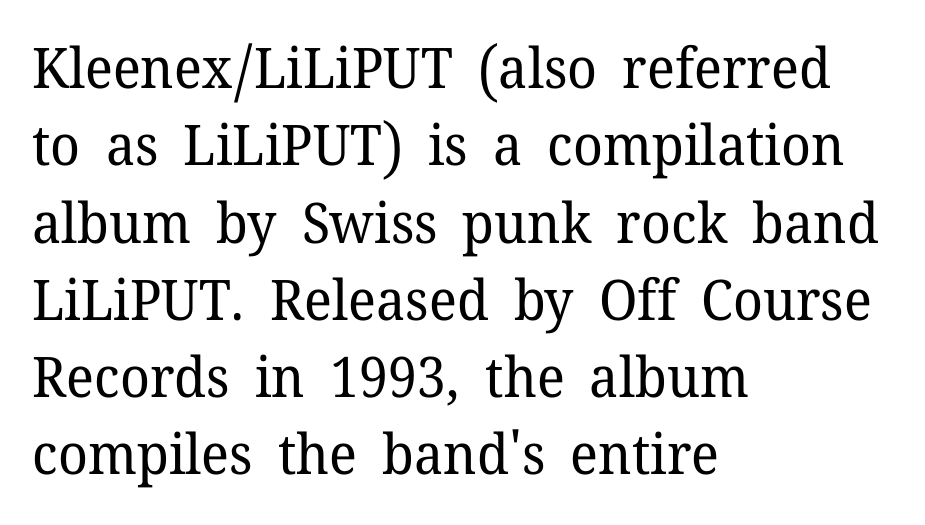
The image shows 56 px regular-weight serif type, upright; set left-aligned, normal line spacing (1.38x), normal letter spacing, not underlined; low stroke contrast and a medium x-height.
